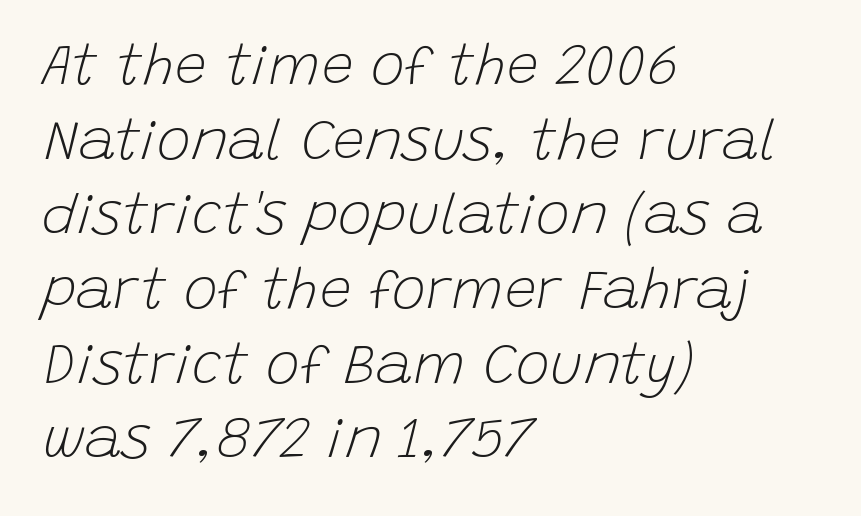
A clean baseline with only descenders dipping below it. An italicized treatment has been applied to the whole sample. The rendering keeps characters at their native spacing. The passage shown stacks its lines at a standard gap.
